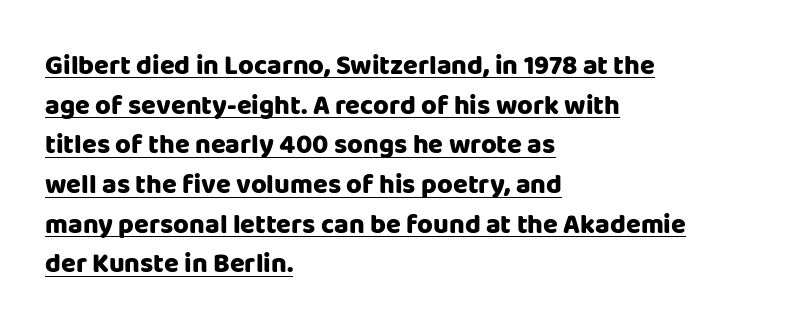
{"italic": "no", "bold": "yes", "underline": "yes", "align": "left", "line_spacing": "normal", "line_spacing_ratio": 1.47, "letter_spacing": "normal", "letter_spacing_em": 0.0, "glyph_px": 27}
